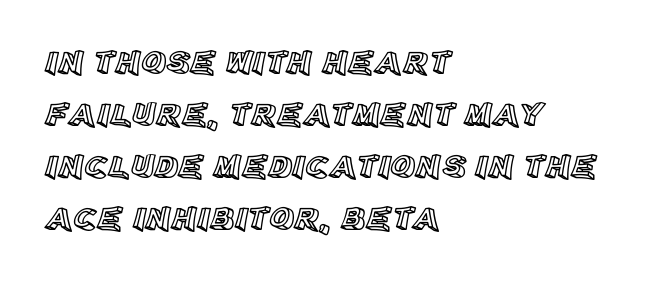
Regular leading. A clean baseline with only descenders dipping below it. Nobody touched the tracking dial on this one. This sample has the flowing, uneven cadence of proportional lettering.
